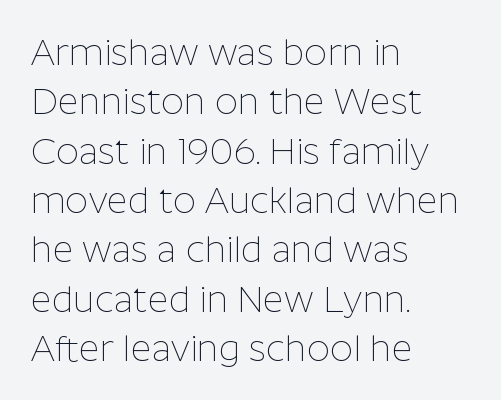
{"serif": "no", "italic": "no", "bold": "no", "weight": "thin", "width": "normal", "stroke_contrast": "low", "x_height": "medium", "monospaced": "no", "underline": "no", "align": "left", "line_spacing": "normal", "line_spacing_ratio": 1.37, "letter_spacing": "normal", "letter_spacing_em": 0.0, "glyph_px": 36}
